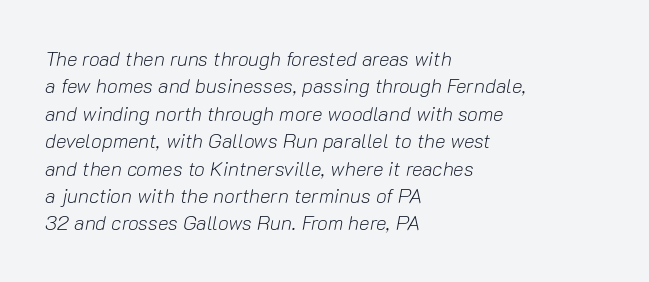
Rows of type keep a routine distance in the vertical direction. The letters look calm and open, with moderate or lighter stems. Does the copy run flush right? No — it runs flush left. Style check: oblique. Any mark beneath the type? The region is blank. The face used here is rendered with its standard letterfit.
